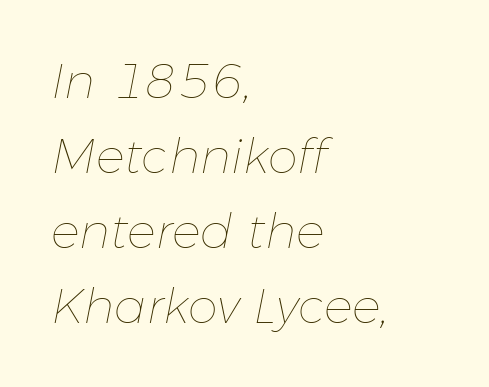
Q: Is the text bold? A: No.
Q: Is the text italic (slanted)? A: Yes, it leans right by about 11 degrees.
Q: Is the text underlined? A: No.
Q: How is the paragraph aligned? A: Left-aligned.
Q: Is the spacing between letters normal or unusually wide? A: Normal.
Q: Is the spacing between lines tight, normal or loose? A: Normal.
Q: Width (condensed, normal, or wide)? A: Normal.
Q: Stroke contrast? A: Low.
Q: x-height? A: Medium.
Q: Monospaced? A: No.
